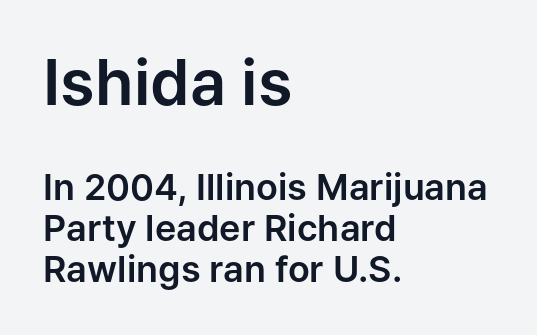
Q: Is the text italic (slanted)? A: No, it is upright.
Q: Is the typeface a serif or a sans-serif typeface? A: Sans-serif.
Q: Is the text underlined? A: No.
Q: How is the paragraph aligned? A: Left-aligned.
Q: Is the spacing between letters normal or unusually wide? A: Normal.
Q: Is the spacing between lines tight, normal or loose? A: Tight.
Q: Which block of text is set in a larger size, the first (top) or the second (bottom)? A: The first (top) one.
Q: Width (condensed, normal, or wide)? A: Normal.
Q: Stroke contrast? A: Low.
Q: x-height? A: Medium.
Q: Monospaced? A: No.
